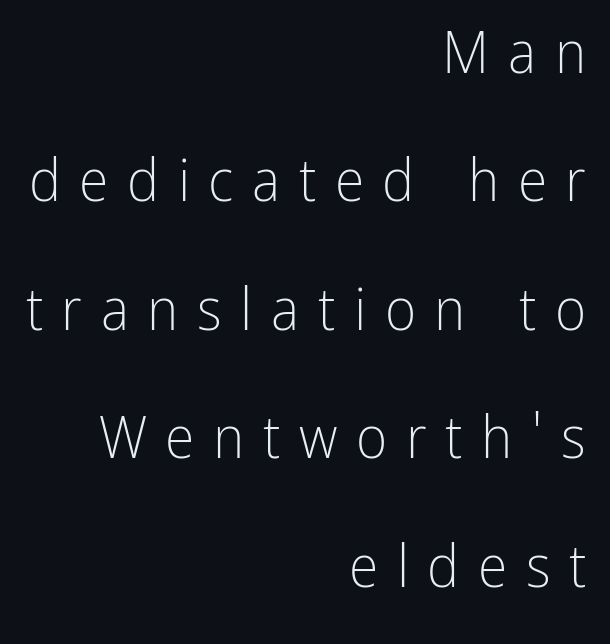
Compared with a flush-left layout, this one pins lines to the opposite, right side. The letterforms sit at book weight or below. The gap between lines stays unmarked. In terms of letterspacing, this is a distinctly airy, spread setting. The typography opts for an upright posture over an oblique one. Leading is clearly above the norm, producing a sparse column.
